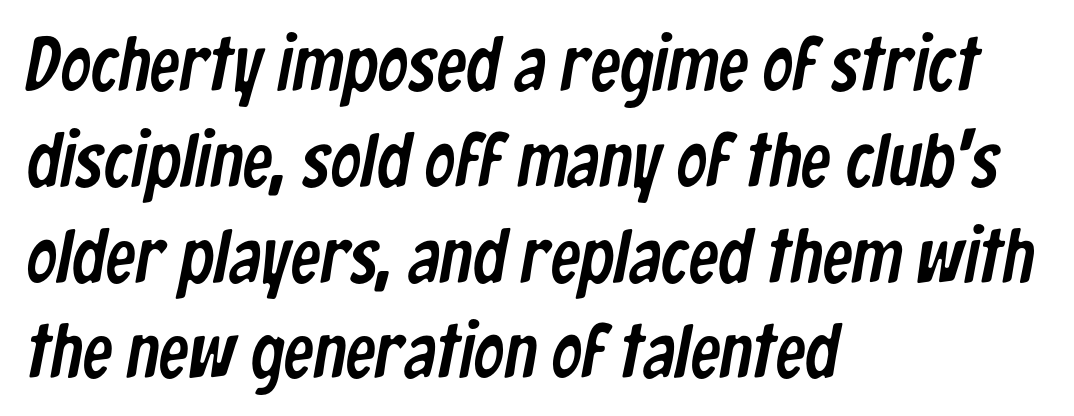
{"serif": "no", "width": "condensed", "stroke_contrast": "low", "x_height": "medium", "monospaced": "no", "underline": "no", "align": "left", "line_spacing": "normal", "line_spacing_ratio": 1.26, "letter_spacing": "normal", "letter_spacing_em": 0.0, "glyph_px": 76}
